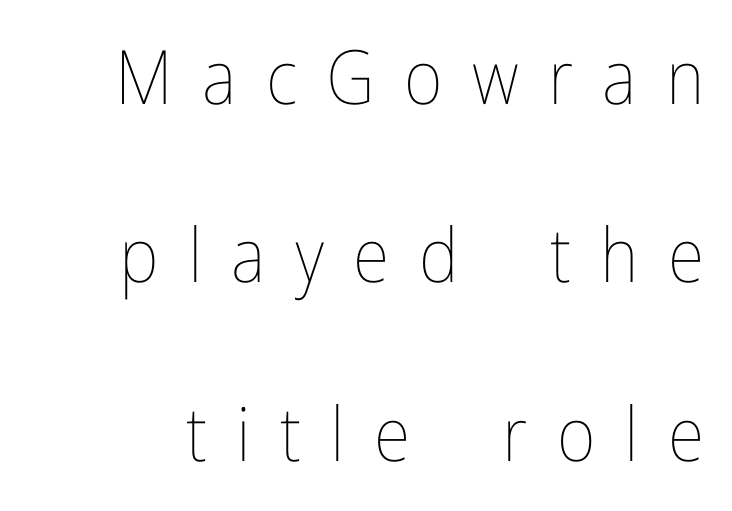
The image shows 75 px thin, condensed type, upright; set loose line spacing (2.38x), unusually wide letter spacing (+0.39 em), not underlined; low stroke contrast and a medium x-height.
